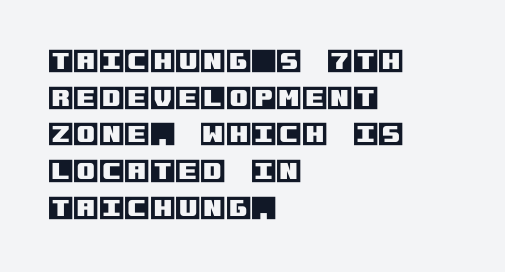
{"italic": "no", "underline": "no", "align": "left", "line_spacing": "normal", "line_spacing_ratio": 1.41, "letter_spacing": "normal", "letter_spacing_em": 0.0, "glyph_px": 26}
